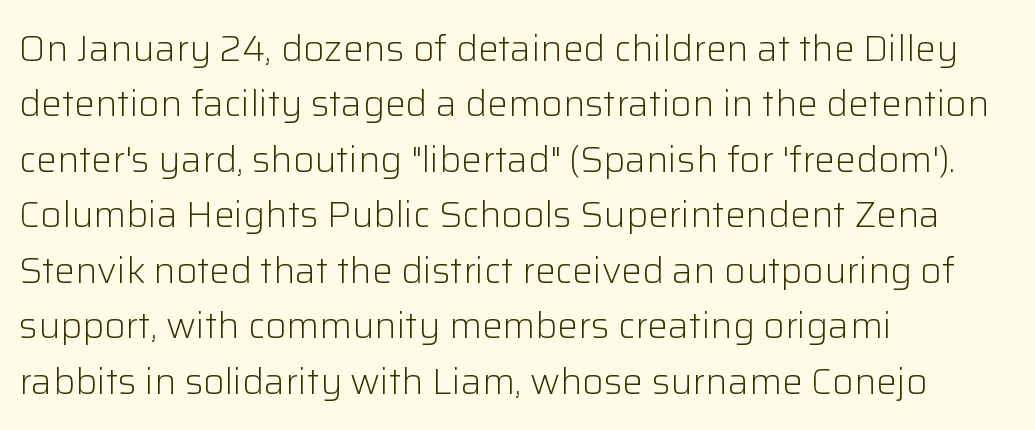
The letters stand upright; this is a roman face. Weight class: somewhere from thin through regular. The ragged edge is on the right, which tells us the setting is flush left. What's the leading like? Ordinary, nothing unusual. A sans-serif font was chosen for this passage. Check the space under the baseline: it is left empty.
